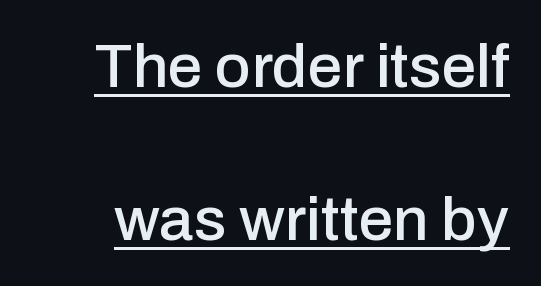
{"serif": "no", "italic": "no", "width": "normal", "stroke_contrast": "low", "x_height": "medium", "monospaced": "no", "underline": "yes", "line_spacing": "loose", "line_spacing_ratio": 2.46, "letter_spacing": "normal", "letter_spacing_em": 0.0, "glyph_px": 62}
